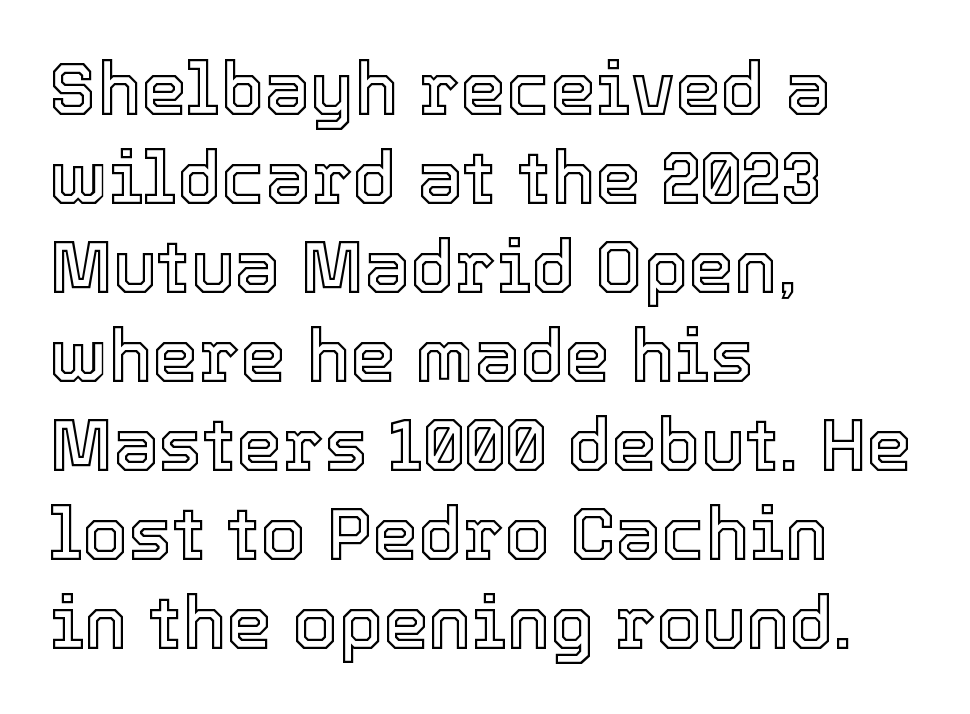
{"italic": "no", "width": "normal", "x_height": "medium", "monospaced": "no", "underline": "no", "align": "left", "line_spacing_ratio": 1.22, "letter_spacing": "normal", "letter_spacing_em": 0.0, "glyph_px": 73}
